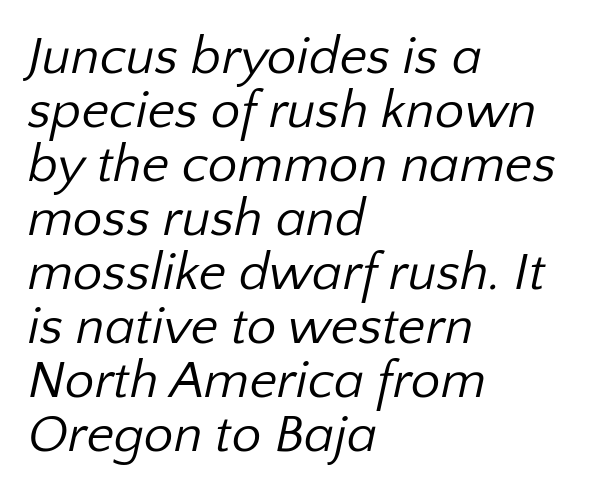
Q: Is the text bold? A: No.
Q: Is the typeface a serif or a sans-serif typeface? A: Sans-serif.
Q: Is the text underlined? A: No.
Q: How is the paragraph aligned? A: Left-aligned.
Q: Is the spacing between letters normal or unusually wide? A: Normal.
Q: Is the spacing between lines tight, normal or loose? A: Tight.
Q: Width (condensed, normal, or wide)? A: Normal.
Q: Stroke contrast? A: Low.
Q: x-height? A: Medium.
Q: Monospaced? A: No.
